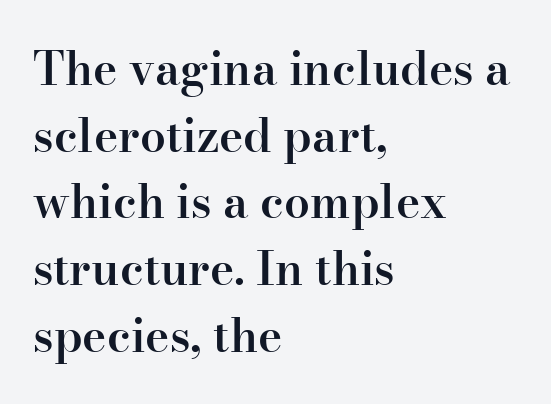
The image shows 46 px semibold serif type, upright; set left-aligned, normal line spacing (1.45x), normal letter spacing, not underlined; high stroke contrast and a small x-height.
